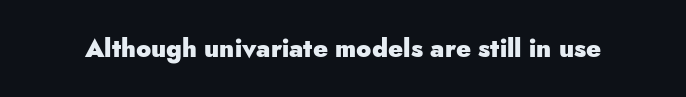
The image shows 25 px bold type, upright; set normal letter spacing, not underlined.
